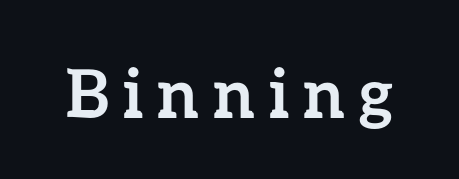
{"italic": "no", "bold": "yes", "weight": "semibold", "width": "normal", "stroke_contrast": "low", "x_height": "medium", "monospaced": "no", "underline": "no", "letter_spacing": "wide", "letter_spacing_em": 0.21, "glyph_px": 66}
